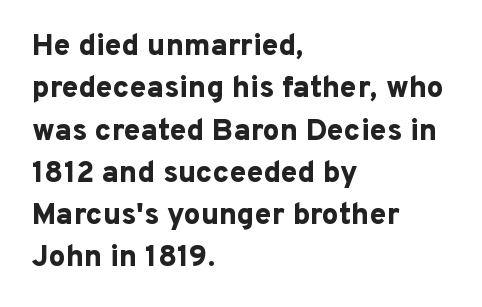
The face used here is a sans, in the tradition of grotesques and geometrics. Style check: upright. In terms of leading, this rendering sits right in the middle. The space directly below the letters is spotless. Looks like regular typesetting: each glyph gets only the width it needs.
